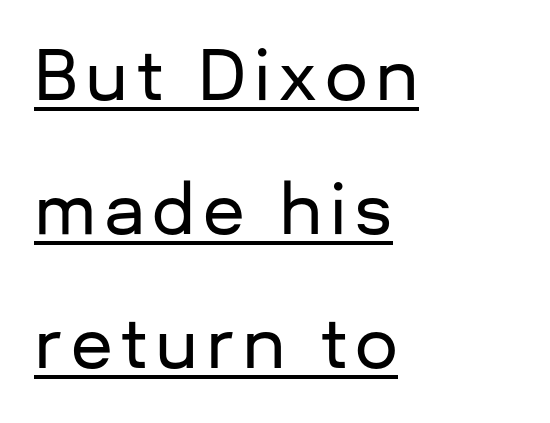
Q: Is the text italic (slanted)? A: No, it is upright.
Q: Is the typeface a serif or a sans-serif typeface? A: Sans-serif.
Q: Is the text underlined? A: Yes.
Q: How is the paragraph aligned? A: Left-aligned.
Q: Is the spacing between lines tight, normal or loose? A: Loose.
Q: Width (condensed, normal, or wide)? A: Normal.
Q: Stroke contrast? A: Low.
Q: x-height? A: Medium.
Q: Monospaced? A: No.
